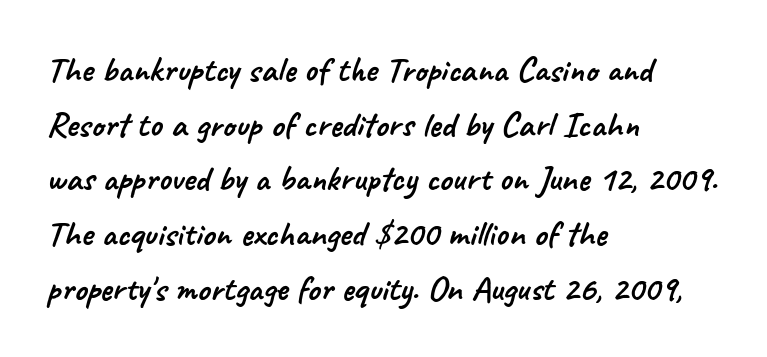
This rendering leaves character spacing at its baseline value. Leftover space on each line is placed entirely after the last word. Vertical spacing — default. Descender tails drop into unmarked territory.
